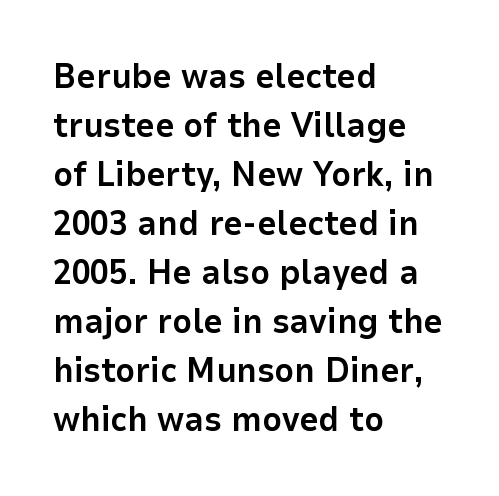
Q: Is the text bold? A: Yes.
Q: Is the text italic (slanted)? A: No, it is upright.
Q: Is the typeface a serif or a sans-serif typeface? A: Sans-serif.
Q: Is the text underlined? A: No.
Q: How is the paragraph aligned? A: Left-aligned.
Q: Is the spacing between letters normal or unusually wide? A: Normal.
Q: Is the spacing between lines tight, normal or loose? A: Normal.
Q: Width (condensed, normal, or wide)? A: Normal.
Q: Stroke contrast? A: Low.
Q: x-height? A: Medium.
Q: Monospaced? A: No.
